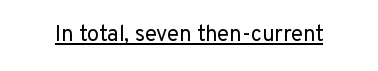
Does a line run under the words? Yes, clearly. Each word holds together tightly as a unit, with standard inter-letter gaps. When letters stand straight like this, we call the style roman or upright. Compared with a typical body face, this is equally light or lighter still.
